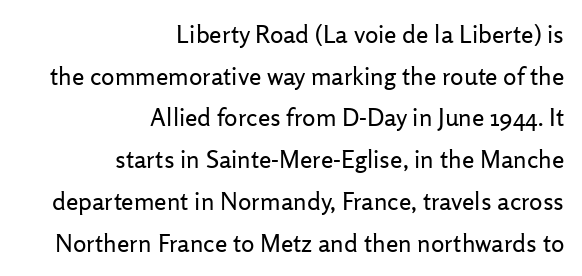
These glyphs show unthickened strokes, regular width or finer. Right-aligned paragraph, ragged on the left. The area under the type is left untouched. Regular leading. The line texture is even and compact thanks to regular tracking. This is roman type, the default non-slanted kind.
